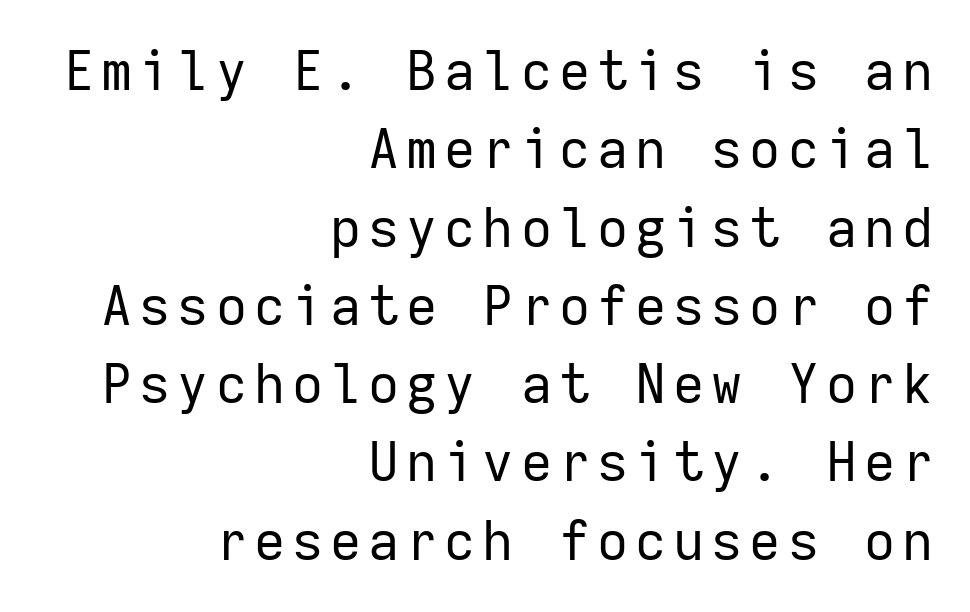
The strokes carry an ordinary text weight at most. The words here are not underlined. In CSS terms this would be text-align: right. Each letter's strokes conclude bluntly, with no projecting serifs. Leading matches the norm, producing a regular column.
